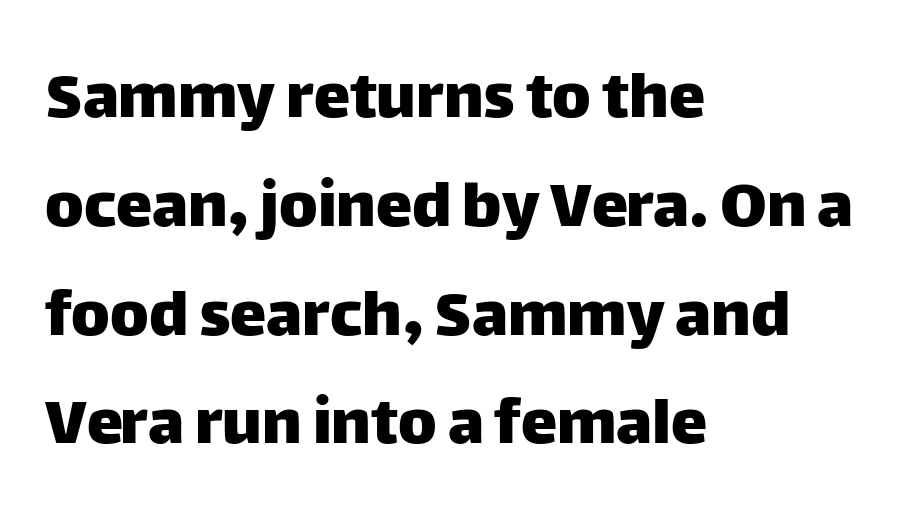
The image shows 73 px sans-serif type, upright; set left-aligned, normal line spacing (1.49x), normal letter spacing, not underlined; low stroke contrast and a large x-height.
